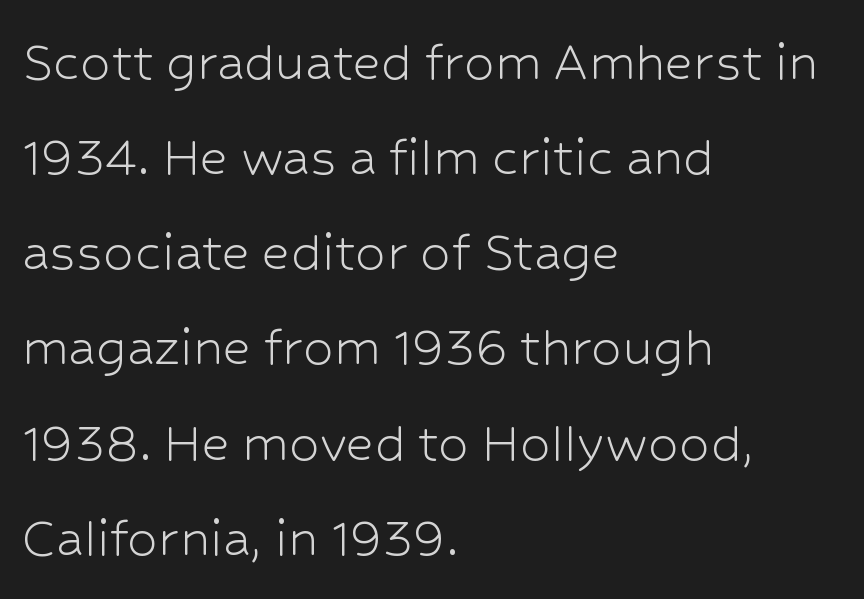
Observe the absence of serifs on each vertical stroke in this sample. A typesetter would call this leading conventional body-copy spacing. Each letter keeps its own natural width here, so spacing adapts to shape. The area under the type is left untouched. Posture: vertical. This rendering uses left alignment, leaving the right contour irregular.
